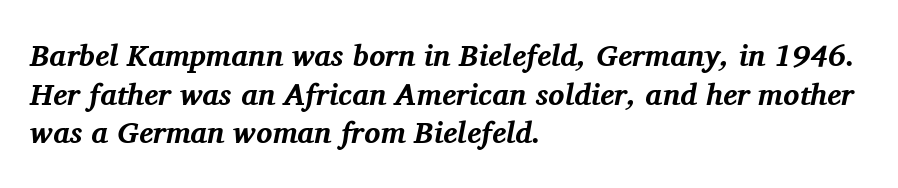
The image shows 30 px bold serif type, italic (leaning right); set left-aligned, normal line spacing (1.29x), normal letter spacing, not underlined; medium stroke contrast and a medium x-height.
